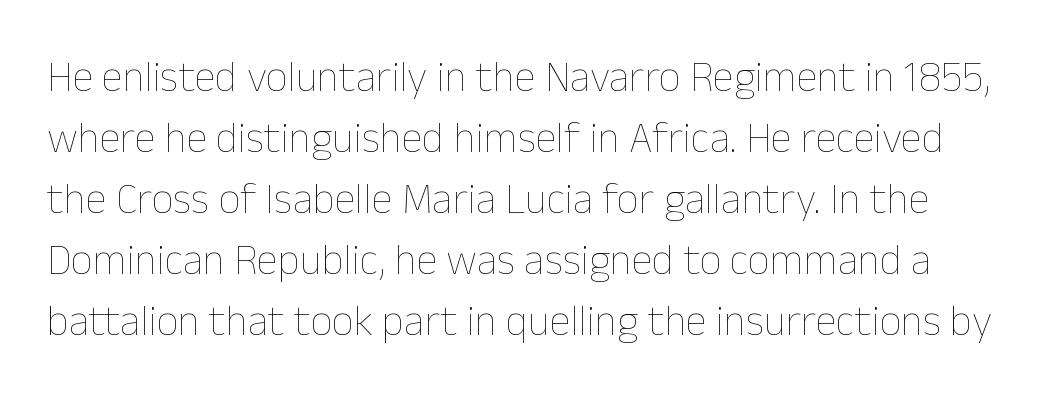
The image shows 43 px thin type, upright; set normal line spacing (1.42x), normal letter spacing, not underlined; low stroke contrast and a medium x-height.
